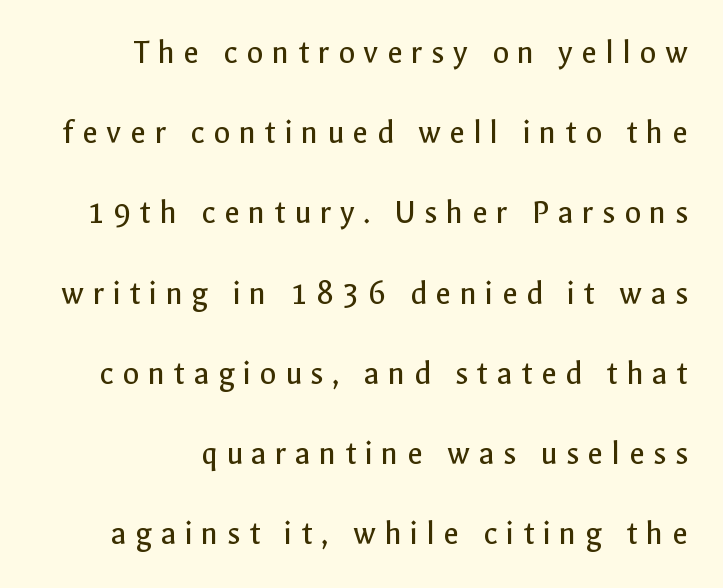
This rendering employs a face without finishing strokes, i.e., a sans-serif. The typeface has the unassuming heft of standard copy or less. The letters stand upright; this is a roman face. Someone cranked the tracking dial way up on this one. Varying glyph widths throughout — classic text-font behaviour. Any mark beneath the type? The region is blank.
